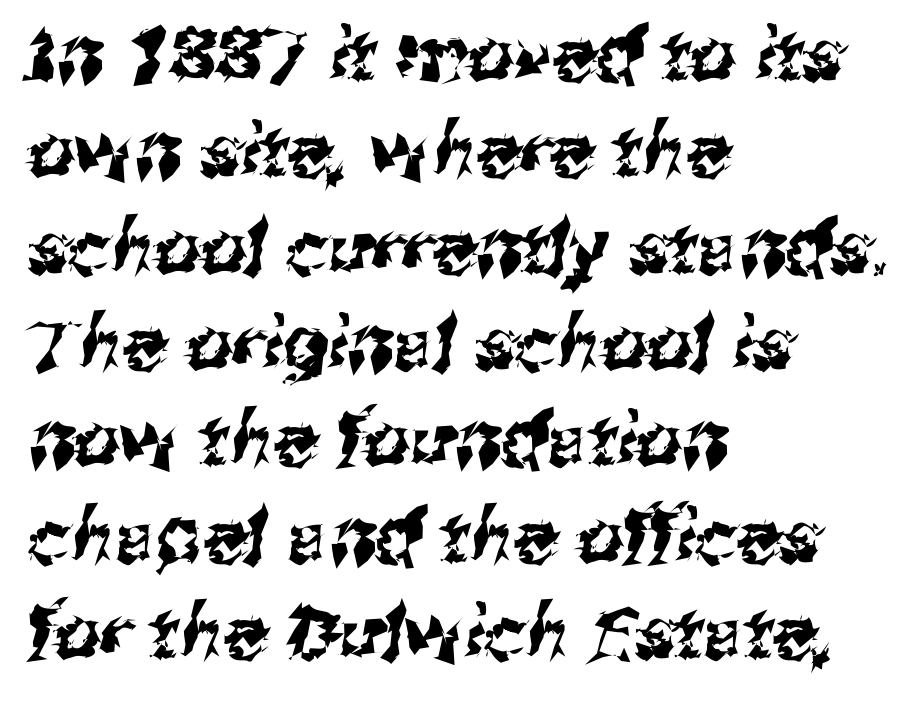
{"serif": "no", "width": "normal", "stroke_contrast": "medium", "x_height": "medium", "monospaced": "no", "underline": "no", "align": "left", "line_spacing": "normal", "line_spacing_ratio": 1.32, "letter_spacing": "normal", "letter_spacing_em": 0.0, "glyph_px": 73}
